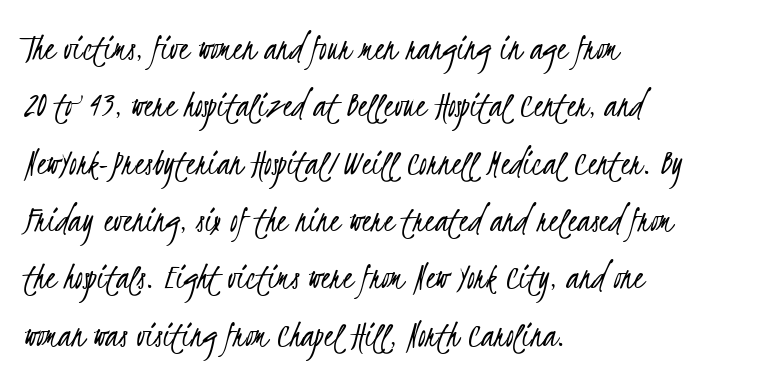
{"serif": "no", "bold": "no", "weight": "light", "width": "condensed", "stroke_contrast": "low", "x_height": "small", "monospaced": "no", "underline": "no", "align": "left", "line_spacing": "normal", "line_spacing_ratio": 1.47, "letter_spacing": "normal", "letter_spacing_em": 0.0, "glyph_px": 39}
